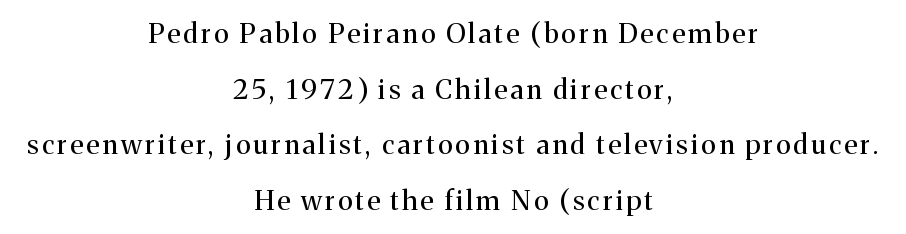
The image shows 27 px text type, upright; set centered, loose line spacing (2.06x), not underlined.
